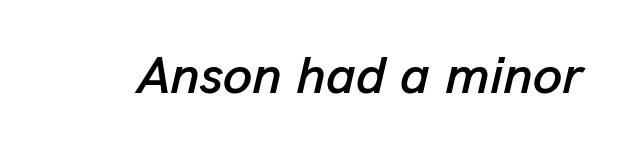
Type without underlining. Character widths vary here, with narrow letters taking less room than wide ones. Every character sits at an angle, as italics do. Tracking here is standard; glyphs follow each other at the usual distance.
